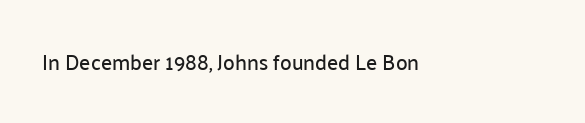
Every character sits straight up, as roman type does. The string is rendered with underlining switched off. Students, note that the glyphs here touch the page at normal intervals.
